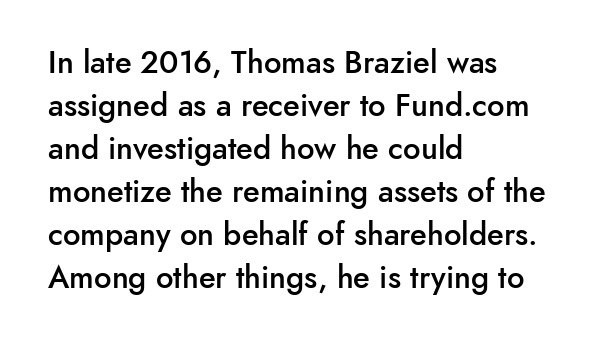
Q: Is the text bold? A: Semi-bold.
Q: Is the text italic (slanted)? A: No, it is upright.
Q: Is the typeface a serif or a sans-serif typeface? A: Sans-serif.
Q: Is the text underlined? A: No.
Q: How is the paragraph aligned? A: Left-aligned.
Q: Is the spacing between letters normal or unusually wide? A: Normal.
Q: Is the spacing between lines tight, normal or loose? A: Normal.
Q: Width (condensed, normal, or wide)? A: Normal.
Q: Stroke contrast? A: Low.
Q: x-height? A: Small.
Q: Monospaced? A: No.
